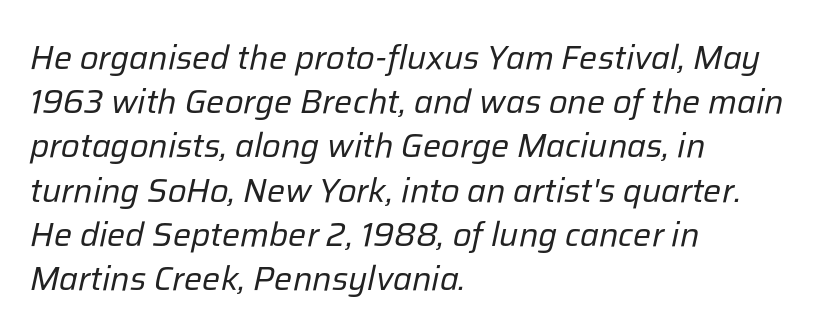
The face used here has a pronounced slope to its letters. The vertical gap from one line to the next is medium. Characters follow at the spacing the type designer built in. The specimen omits any rule beneath the text block's lines. Every row of glyphs begins at an identical x-position on the left. Is this a fixed-width face? No — the glyphs have proportional, varying widths.
